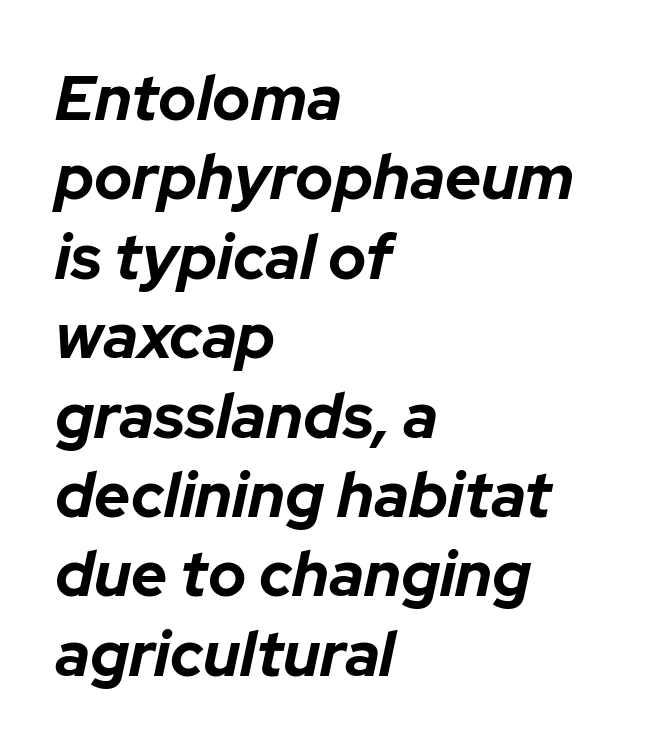
{"italic": "yes", "lean": "right", "slant_degrees": 12, "bold": "yes", "weight": "bold", "width": "normal", "stroke_contrast": "low", "x_height": "medium", "monospaced": "no", "underline": "no", "align": "left", "line_spacing": "normal", "line_spacing_ratio": 1.26, "letter_spacing": "normal", "letter_spacing_em": 0.0, "glyph_px": 63}
